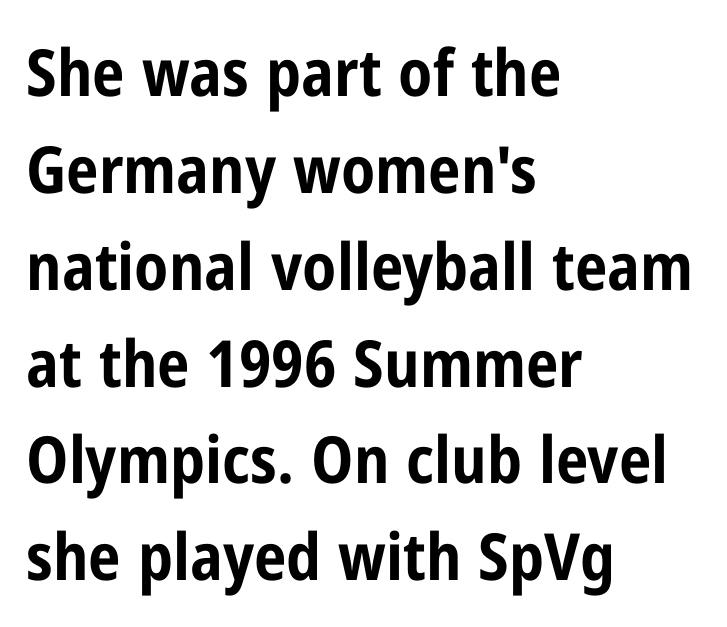
Descenders hang freely into open space. The rendering anchors every line to the left-hand side. The vertical gap from one line to the next is medium. Characters remain perfectly vertical along every line.
